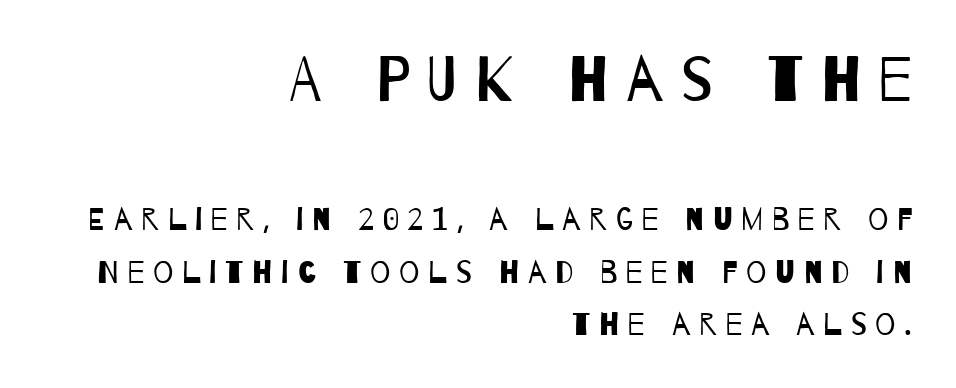
The image shows 64 px regular-weight, condensed sans-serif type; set right-aligned, normal line spacing (1.65x), unusually wide letter spacing (+0.27 em), not underlined; the first (top) block is 2.0x larger; low stroke contrast and a large x-height.
